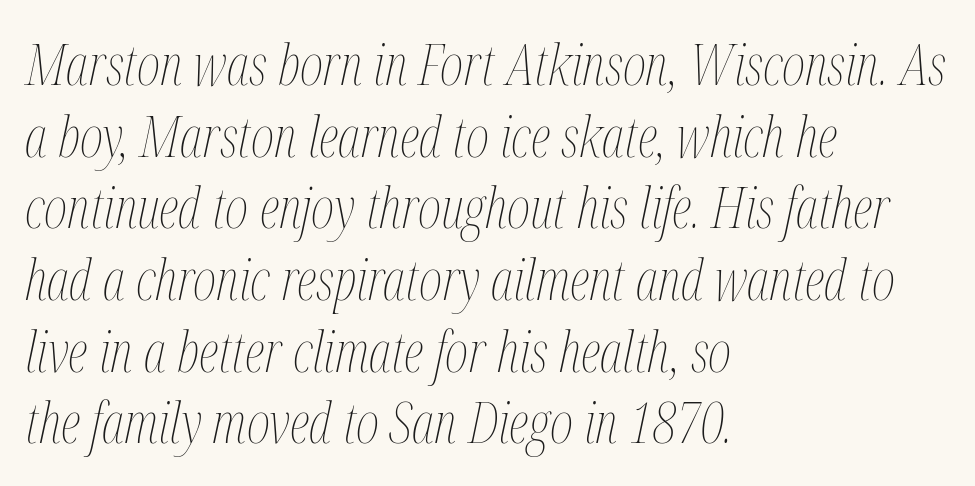
The image shows 56 px thin, condensed type, italic (leaning right); set left-aligned, normal line spacing (1.28x), normal letter spacing, not underlined; medium stroke contrast and a medium x-height.
